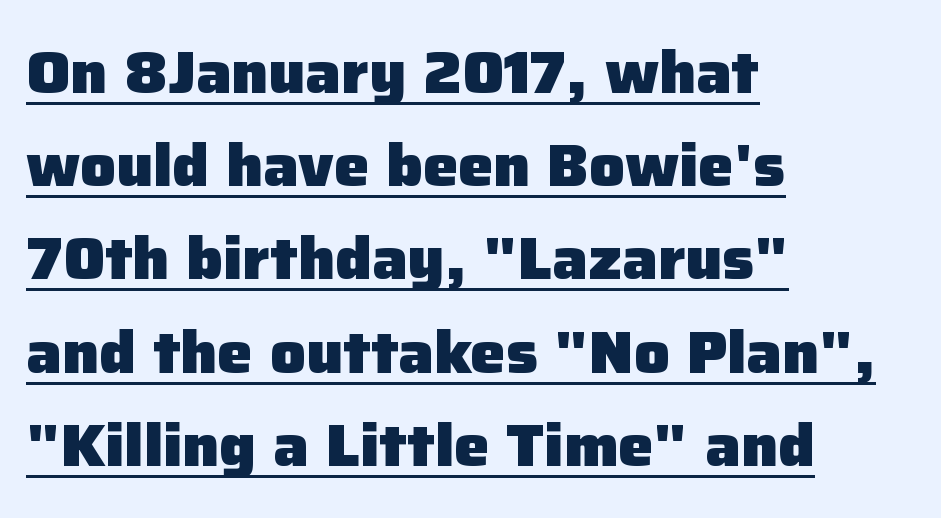
{"serif": "no", "italic": "no", "bold": "yes", "weight": "heavy", "width": "normal", "stroke_contrast": "low", "x_height": "medium", "monospaced": "no", "underline": "yes", "align": "left", "line_spacing": "normal", "line_spacing_ratio": 1.58, "letter_spacing": "normal", "letter_spacing_em": 0.0, "glyph_px": 59}
